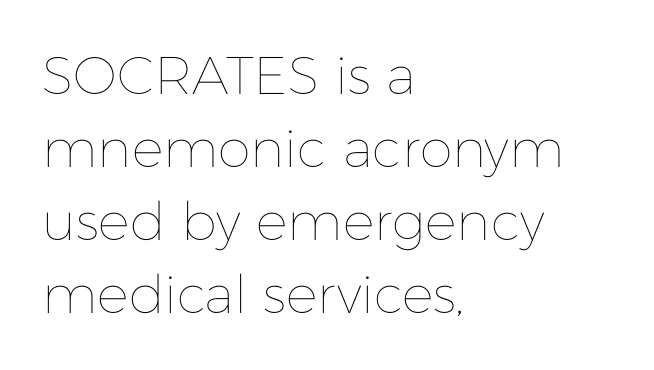
Whoever set this chose a conventional vertical rhythm. Weight: in the light-to-regular range. The passage shown is typed in a proportional face where columns would drift. This rendering uses left alignment, leaving the right contour irregular.
